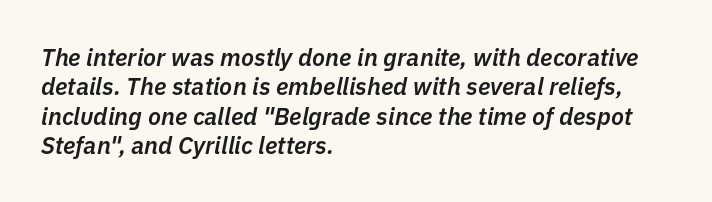
{"italic": "yes", "lean": "right", "slant_degrees": 11, "bold": "semi", "underline": "no", "align": "left", "line_spacing_ratio": 1.22, "letter_spacing": "normal", "letter_spacing_em": 0.0, "glyph_px": 24}
